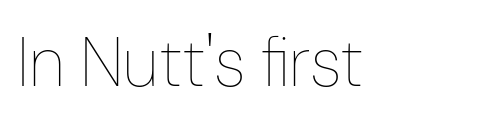
The image shows 69 px thin, condensed type, upright; set normal letter spacing, not underlined; low stroke contrast and a medium x-height.
